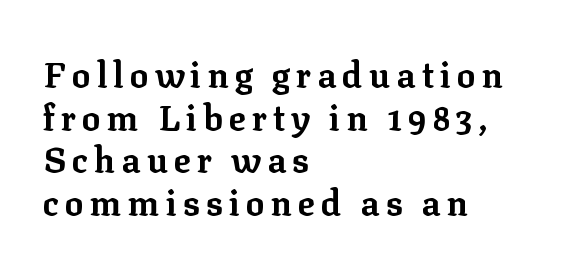
{"serif": "yes", "italic": "no", "bold": "yes", "weight": "bold", "width": "normal", "stroke_contrast": "low", "x_height": "medium", "monospaced": "no", "underline": "no", "align": "left", "line_spacing_ratio": 1.22, "glyph_px": 35}
